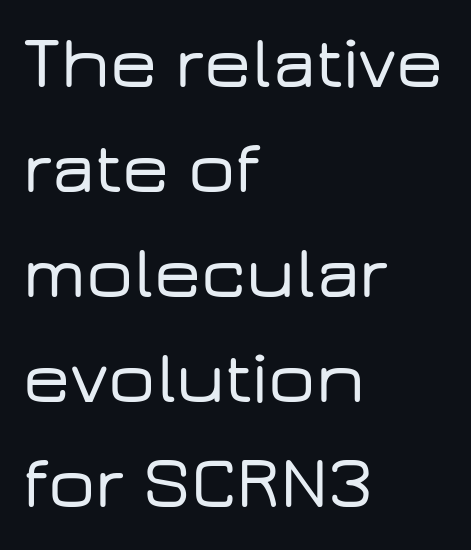
{"serif": "no", "italic": "no", "width": "wide", "stroke_contrast": "low", "x_height": "medium", "monospaced": "no", "underline": "no", "align": "left", "line_spacing": "normal", "line_spacing_ratio": 1.42, "letter_spacing": "normal", "letter_spacing_em": 0.0, "glyph_px": 74}
